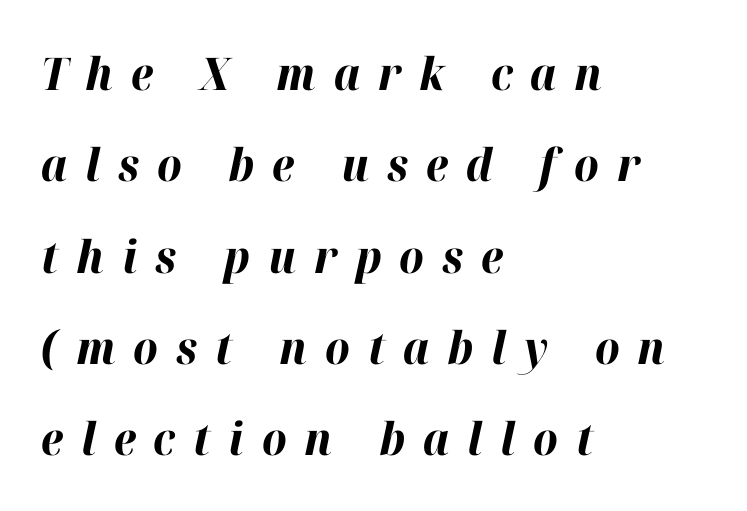
The words here are not underlined. The space between consecutive lines is lavish. Between one letter and the next there's a generous, obvious gap. There's an unmistakable incline to the writing here.
